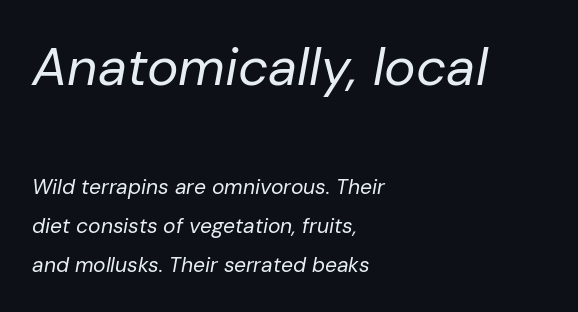
Q: Is the text bold? A: No.
Q: Is the text italic (slanted)? A: Yes, it leans right by about 10 degrees.
Q: Is the text underlined? A: No.
Q: How is the paragraph aligned? A: Left-aligned.
Q: Is the spacing between letters normal or unusually wide? A: Normal.
Q: Which block of text is set in a larger size, the first (top) or the second (bottom)? A: The first (top) one.
Q: Width (condensed, normal, or wide)? A: Normal.
Q: Stroke contrast? A: Low.
Q: x-height? A: Medium.
Q: Monospaced? A: No.
